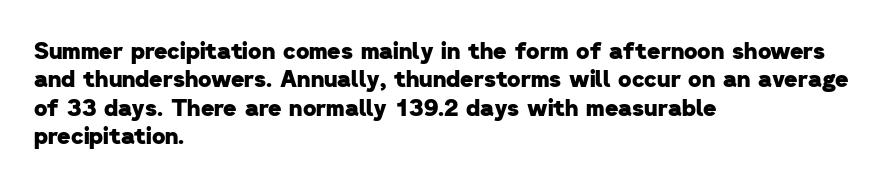
The image shows 23 px bold type; set left-aligned, line spacing 1.23x, normal letter spacing, not underlined.
